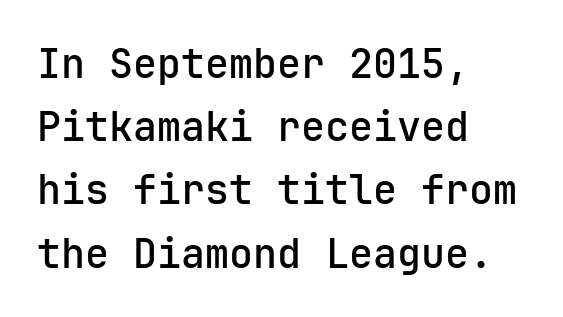
The image shows 40 px sans-serif type, upright, monospaced; set left-aligned, normal line spacing (1.58x), normal letter spacing, not underlined; low stroke contrast and a medium x-height.
